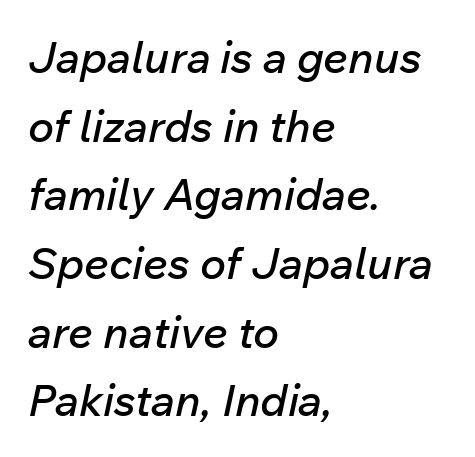
Q: Is the text italic (slanted)? A: Yes, it leans right by about 12 degrees.
Q: Is the text underlined? A: No.
Q: How is the paragraph aligned? A: Left-aligned.
Q: Is the spacing between letters normal or unusually wide? A: Normal.
Q: Is the spacing between lines tight, normal or loose? A: Normal.
Q: Width (condensed, normal, or wide)? A: Normal.
Q: Stroke contrast? A: Low.
Q: x-height? A: Medium.
Q: Monospaced? A: No.
